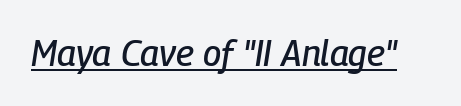
Compared with ordinary roman type, these characters are visibly tilted. The passage shown is underscored from start to finish. You could not count columns in this text — the font is proportionally spaced. Characters follow at the spacing the type designer built in.
